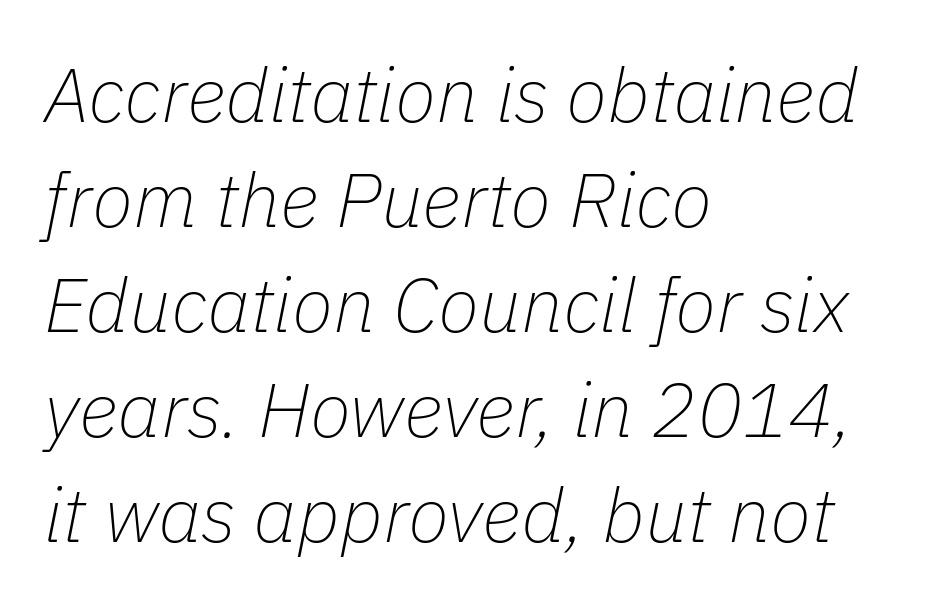
{"italic": "yes", "lean": "right", "slant_degrees": 11, "bold": "no", "weight": "thin", "width": "normal", "stroke_contrast": "low", "x_height": "medium", "monospaced": "no", "underline": "no", "align": "left", "line_spacing": "normal", "line_spacing_ratio": 1.38, "letter_spacing": "normal", "letter_spacing_em": 0.0, "glyph_px": 76}
